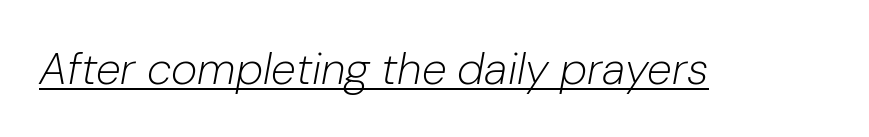
Q: Is the text bold? A: No.
Q: Is the text italic (slanted)? A: Yes, it leans right by about 10 degrees.
Q: Is the text underlined? A: Yes.
Q: Is the spacing between letters normal or unusually wide? A: Normal.
Q: Width (condensed, normal, or wide)? A: Normal.
Q: Stroke contrast? A: Low.
Q: x-height? A: Medium.
Q: Monospaced? A: No.
